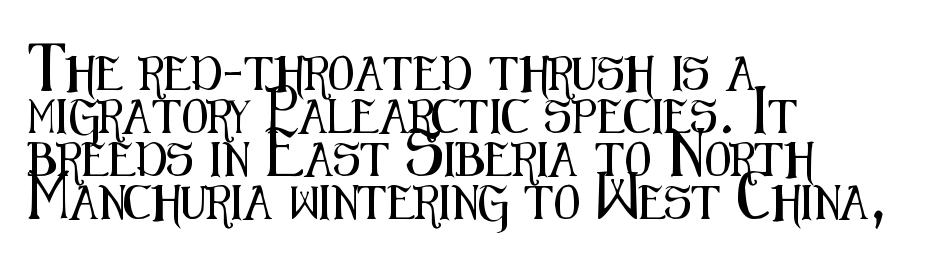
Decoration check: the copy has no underline. Unlike italic type, these characters show no tilt at all. Is the block centered? No — it sits flush against the left margin.
